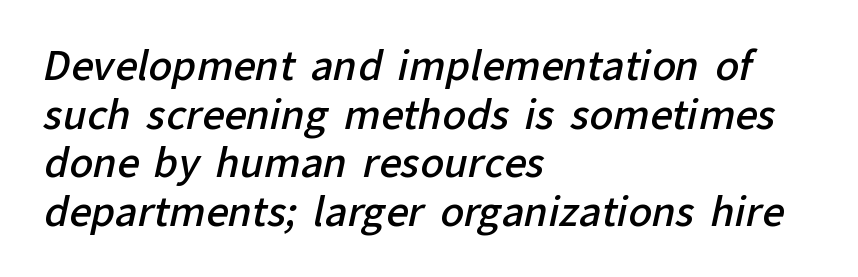
Q: Is the text bold? A: Semi-bold.
Q: Is the typeface a serif or a sans-serif typeface? A: Sans-serif.
Q: Is the text underlined? A: No.
Q: How is the paragraph aligned? A: Left-aligned.
Q: Is the spacing between letters normal or unusually wide? A: Normal.
Q: Is the spacing between lines tight, normal or loose? A: Normal.
Q: Width (condensed, normal, or wide)? A: Normal.
Q: Stroke contrast? A: Low.
Q: x-height? A: Medium.
Q: Monospaced? A: No.
